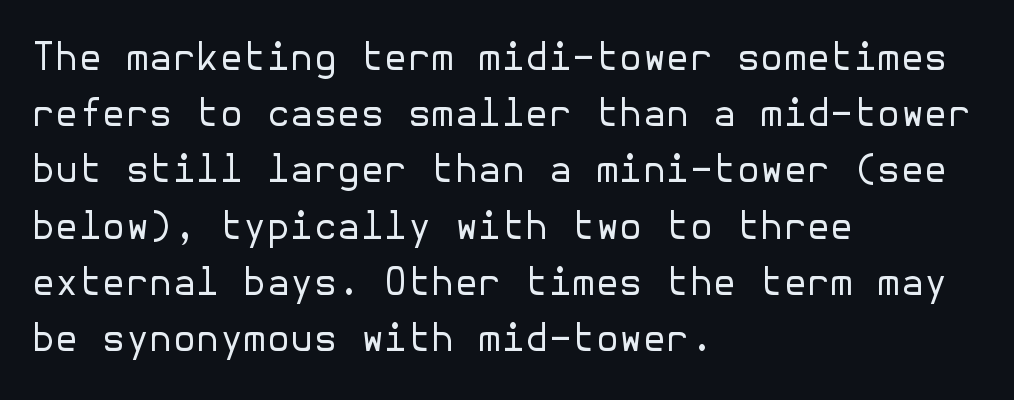
{"serif": "no", "italic": "no", "bold": "no", "weight": "regular", "width": "normal", "stroke_contrast": "low", "x_height": "medium", "underline": "no", "align": "left", "line_spacing": "normal", "line_spacing_ratio": 1.48, "letter_spacing": "normal", "letter_spacing_em": 0.0, "glyph_px": 38}
